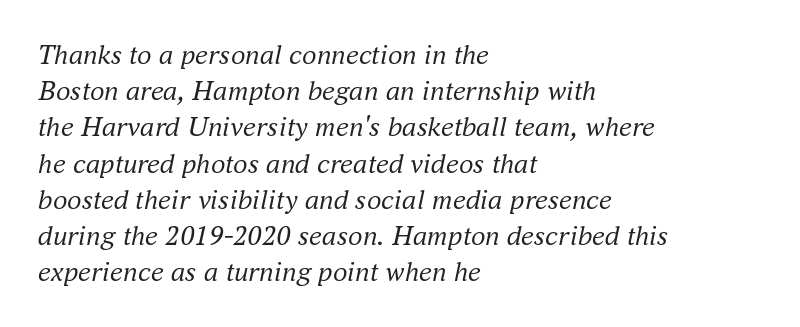
The type family on display is of the serif kind. The space between consecutive lines is moderate. The tracking reads as untouched default to a designer's eye. The setting favours the left margin, as ordinary paragraphs usually do. This sample has the flowing, uneven cadence of proportional lettering.
